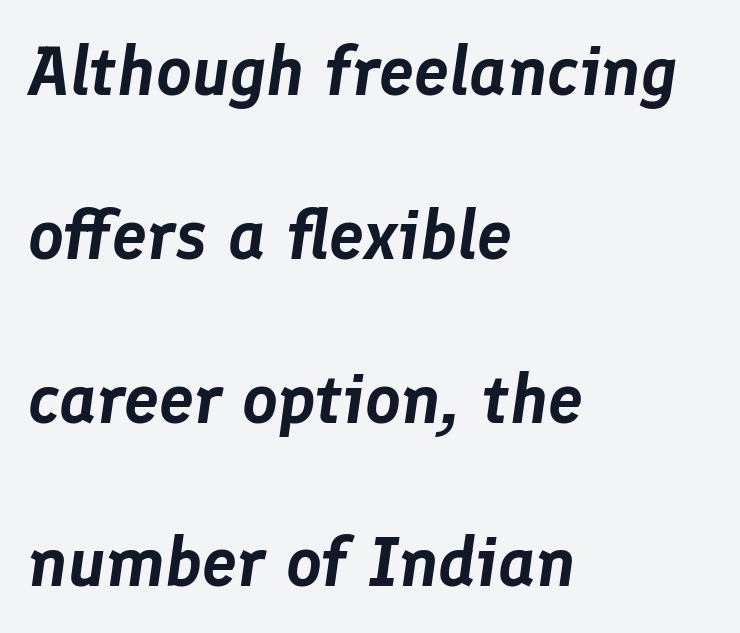
Q: Is the text italic (slanted)? A: Yes, it leans right by about 8 degrees.
Q: Is the text underlined? A: No.
Q: How is the paragraph aligned? A: Left-aligned.
Q: Is the spacing between letters normal or unusually wide? A: Normal.
Q: Is the spacing between lines tight, normal or loose? A: Loose.
Q: Width (condensed, normal, or wide)? A: Normal.
Q: Stroke contrast? A: Low.
Q: x-height? A: Medium.
Q: Monospaced? A: No.
